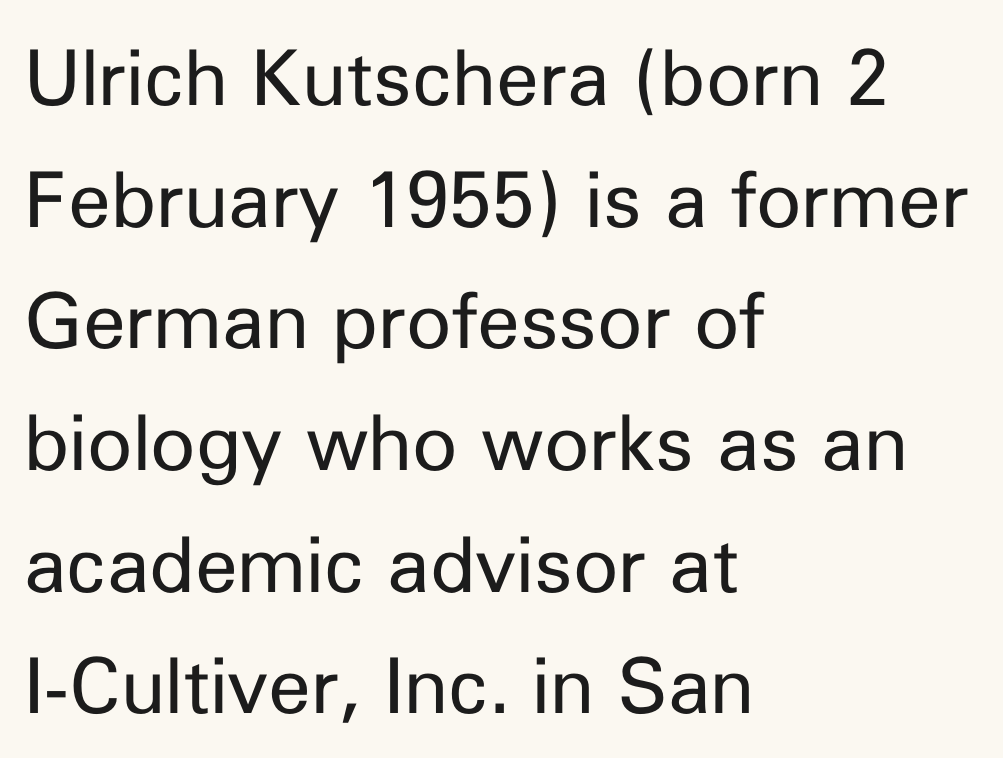
Q: Is the text bold? A: No.
Q: Is the text italic (slanted)? A: No, it is upright.
Q: Is the typeface a serif or a sans-serif typeface? A: Sans-serif.
Q: Is the text underlined? A: No.
Q: How is the paragraph aligned? A: Left-aligned.
Q: Is the spacing between letters normal or unusually wide? A: Normal.
Q: Is the spacing between lines tight, normal or loose? A: Normal.
Q: Width (condensed, normal, or wide)? A: Normal.
Q: Stroke contrast? A: Low.
Q: x-height? A: Medium.
Q: Monospaced? A: No.
